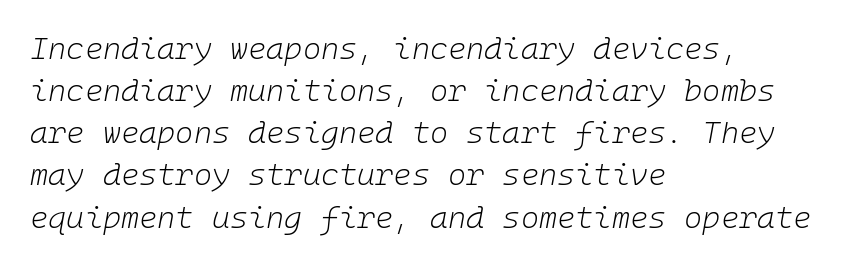
The image shows 31 px light type, italic (leaning right), monospaced; set left-aligned, normal line spacing (1.36x), normal letter spacing, not underlined; low stroke contrast and a medium x-height.
